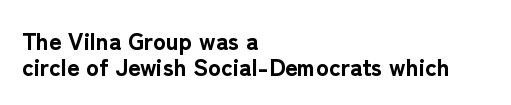
Look at the stroke-to-counter ratio: heavy, a bold. The font's upright variant was chosen for this text. Regarding leading, the lines here are crowded together. The gap between lines stays unmarked. In terms of letterspacing, this is plain default setting. This sample is left-justified, so line endings fall wherever the words run out.
